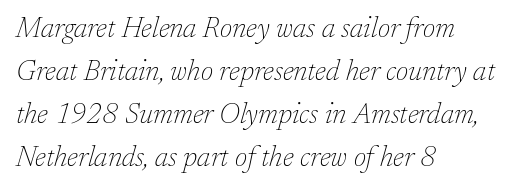
The image shows 28 px thin serif type, italic (leaning right); set left-aligned, normal line spacing (1.54x), normal letter spacing, not underlined; low stroke contrast and a medium x-height.
